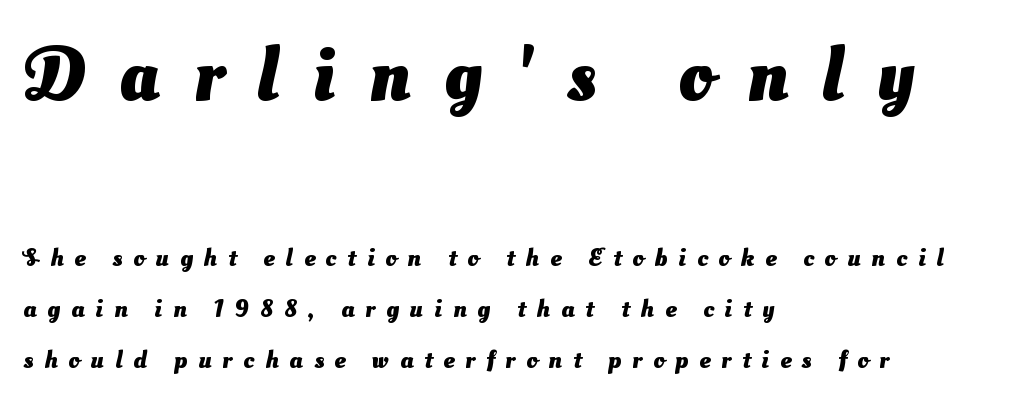
Size contrast runs from large at the top to small at the bottom. Alignment: flush left. The tracking reads as deliberately expanded to a designer's eye. Proportional: the letters do not fall into vertical columns.
